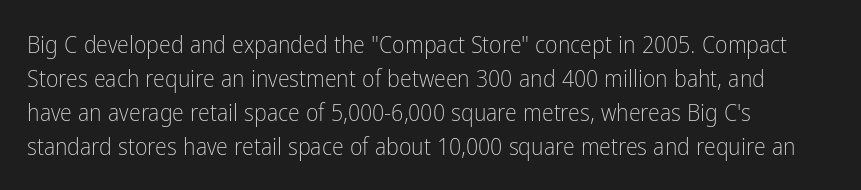
The image shows 24 px text type, upright; set left-aligned, normal line spacing (1.41x), normal letter spacing, not underlined.
